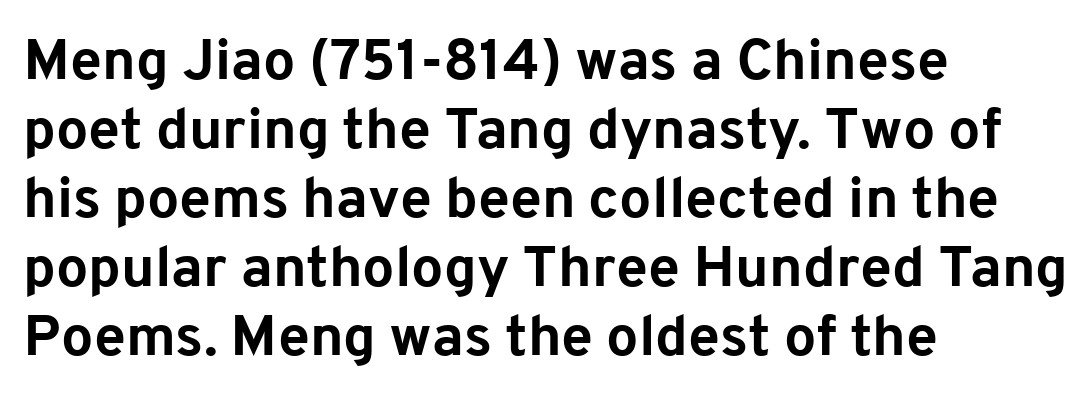
The image shows 57 px bold sans-serif type, upright; set left-aligned, line spacing 1.21x, normal letter spacing, not underlined; low stroke contrast and a medium x-height.
